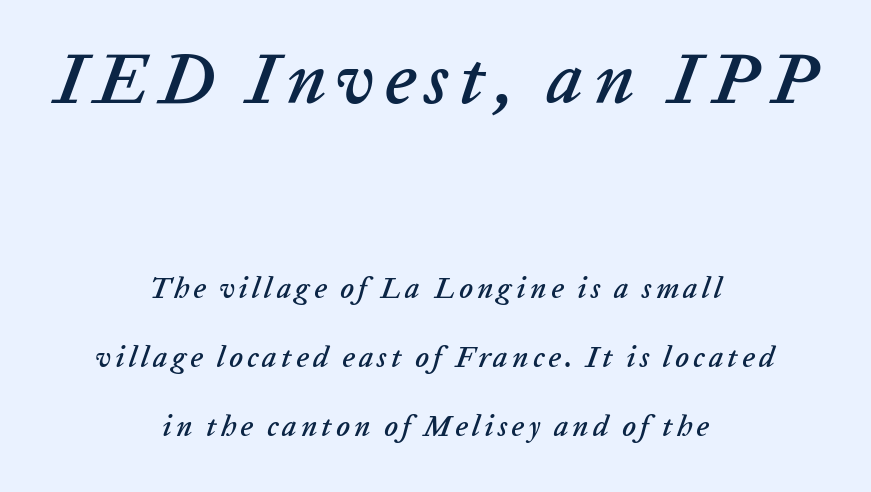
{"italic": "yes", "lean": "right", "slant_degrees": 20, "width": "normal", "stroke_contrast": "low", "x_height": "medium", "monospaced": "no", "underline": "no", "align": "center", "line_spacing": "loose", "line_spacing_ratio": 2.37, "larger_block": "first", "size_ratio": 2.48, "glyph_px": 72}
